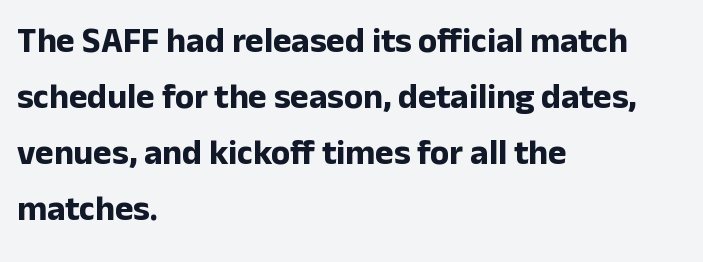
Every row of glyphs begins at an identical x-position on the left. It's the straight-up-and-down kind of type. Every letter is thick-stroked: bold, no question. The space beneath each line is pristine and unruled.
